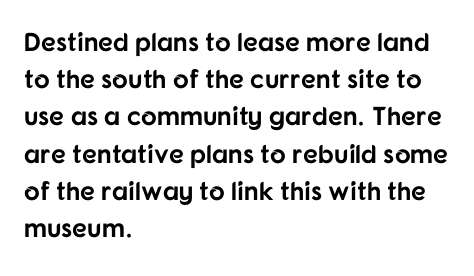
Q: Is the text bold? A: Yes.
Q: Is the text italic (slanted)? A: No, it is upright.
Q: Is the text underlined? A: No.
Q: How is the paragraph aligned? A: Left-aligned.
Q: Is the spacing between letters normal or unusually wide? A: Normal.
Q: Is the spacing between lines tight, normal or loose? A: Normal.
